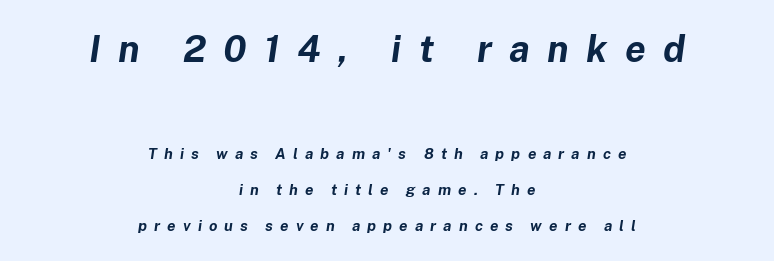
The image shows 37 px bold type, italic (leaning right); set centered, loose line spacing (2.39x), unusually wide letter spacing (+0.47 em), not underlined; the first (top) block is 2.47x larger; low stroke contrast and a medium x-height.
